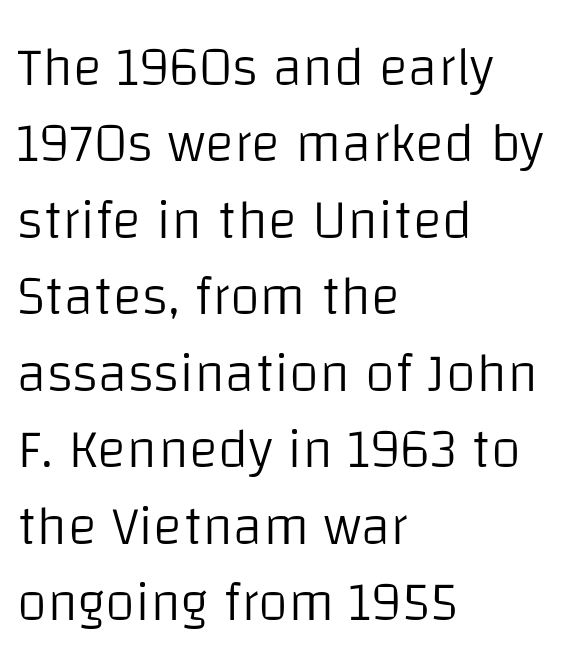
{"serif": "no", "italic": "no", "bold": "no", "weight": "light", "width": "normal", "stroke_contrast": "low", "x_height": "large", "monospaced": "no", "underline": "no", "align": "left", "line_spacing": "normal", "line_spacing_ratio": 1.39, "letter_spacing": "normal", "letter_spacing_em": 0.0, "glyph_px": 55}
